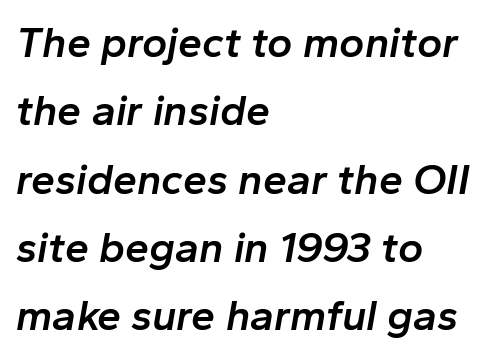
Q: Is the text bold? A: Semi-bold.
Q: Is the text italic (slanted)? A: Yes, it leans right by about 10 degrees.
Q: Is the text underlined? A: No.
Q: How is the paragraph aligned? A: Left-aligned.
Q: Is the spacing between letters normal or unusually wide? A: Normal.
Q: Is the spacing between lines tight, normal or loose? A: Normal.
Q: Width (condensed, normal, or wide)? A: Normal.
Q: Stroke contrast? A: Low.
Q: x-height? A: Medium.
Q: Monospaced? A: No.
